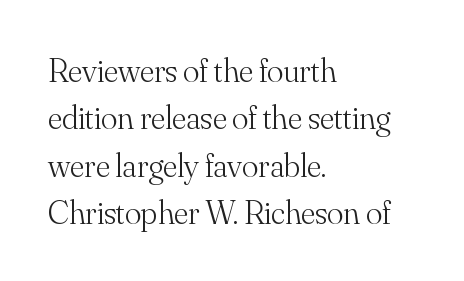
The image shows 34 px light serif type, upright; set left-aligned, normal line spacing (1.39x), normal letter spacing, not underlined; medium stroke contrast and a small x-height.
